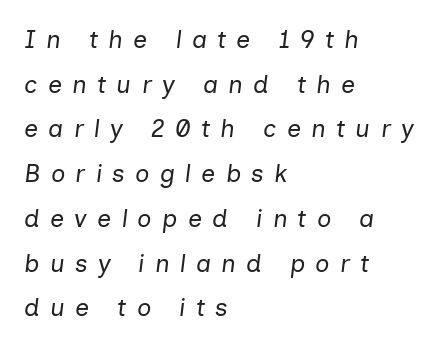
The image shows 25 px text type, italic (leaning right); set left-aligned, line spacing 1.79x, unusually wide letter spacing (+0.41 em), not underlined.
